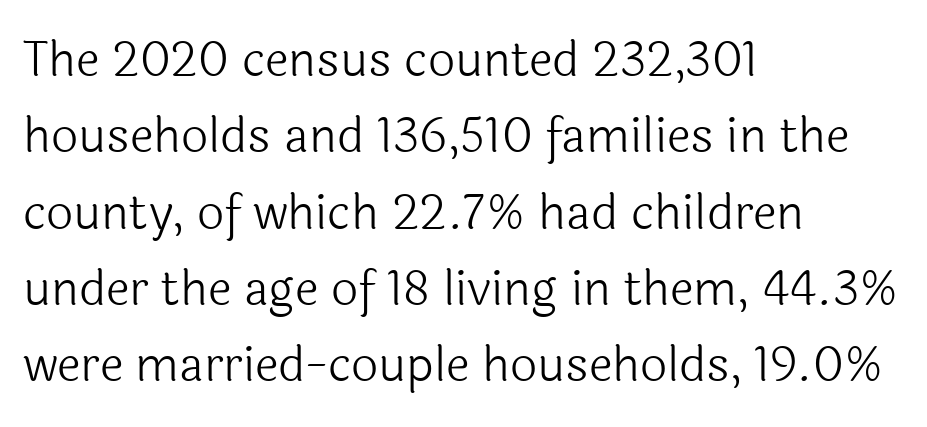
{"serif": "no", "italic": "no", "bold": "no", "weight": "light", "width": "normal", "x_height": "medium", "monospaced": "no", "underline": "no", "align": "left", "line_spacing": "normal", "line_spacing_ratio": 1.59, "letter_spacing": "normal", "letter_spacing_em": 0.0, "glyph_px": 48}
